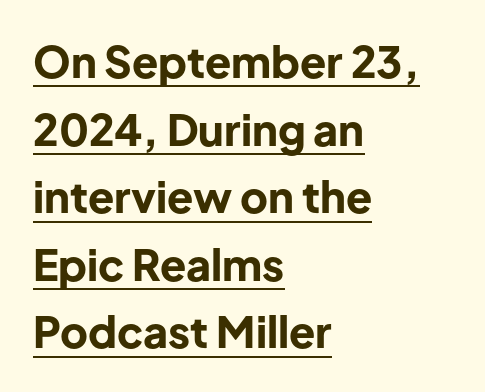
The image shows 43 px bold sans-serif type, upright; set left-aligned, normal line spacing (1.57x), normal letter spacing, underlined; low stroke contrast and a medium x-height.
